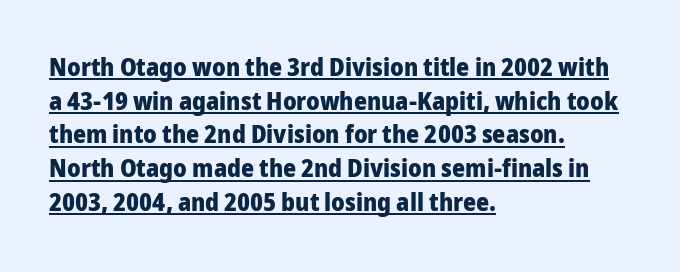
{"italic": "no", "bold": "yes", "underline": "yes", "align": "left", "line_spacing": "normal", "line_spacing_ratio": 1.35, "letter_spacing": "normal", "letter_spacing_em": 0.0, "glyph_px": 25}
